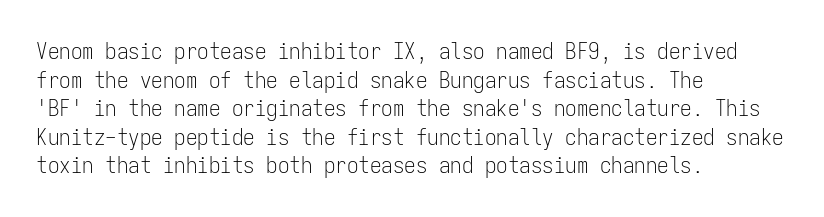
Beneath every word, the page is bare. On a weight scale, this lands at 450 or below. Look at the tracking — it's just the regular setting, nothing added. The typesetter chose a ragged-right arrangement here. Upright lettering throughout.
